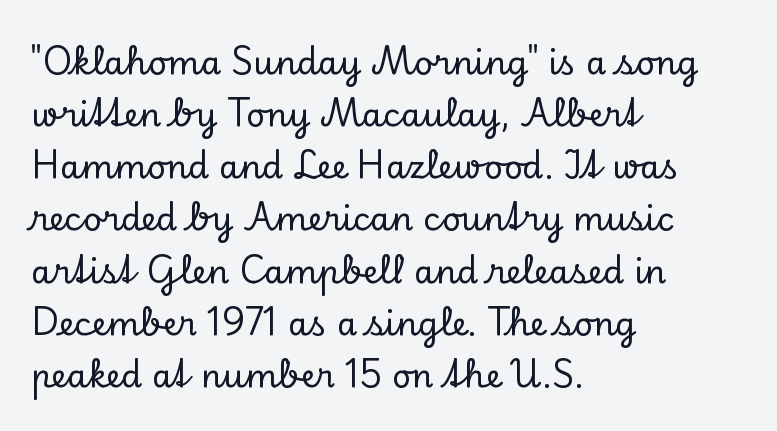
The image shows 33 px text type, upright; set left-aligned, normal line spacing (1.58x), normal letter spacing, not underlined; low stroke contrast and a small x-height.
